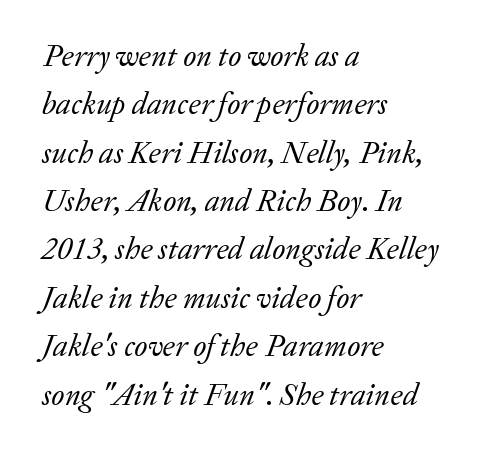
These lines are composed in type with serifs. The typeface has the unassuming heft of standard copy or less. The lines in this sample share a left origin and differ only in where they stop. The whole block is typeset with a tilt. Honestly, the row spacing looks completely unremarkable.
